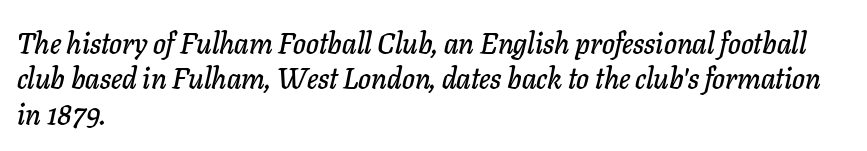
{"italic": "yes", "lean": "right", "slant_degrees": 11, "width": "normal", "stroke_contrast": "low", "x_height": "medium", "monospaced": "no", "underline": "no", "align": "left", "line_spacing_ratio": 1.22, "letter_spacing": "normal", "letter_spacing_em": 0.0, "glyph_px": 29}
